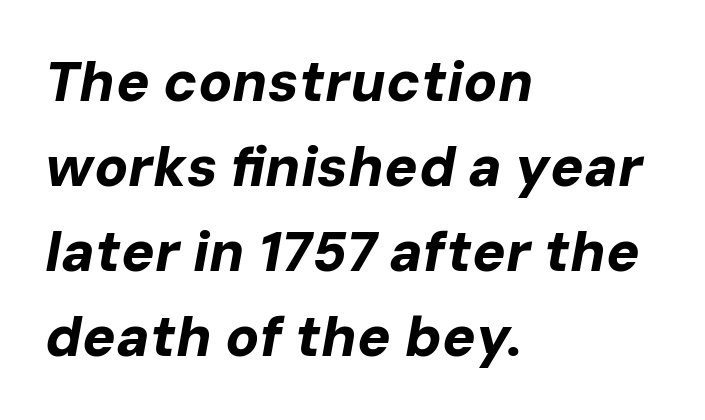
These lines sit exactly where default settings would place them. Each word holds together tightly as a unit, with standard inter-letter gaps. The typography opts for an oblique posture over an upright one. You could not count columns in this text — the font is proportionally spaced. Check the space under the baseline: it is left empty.
